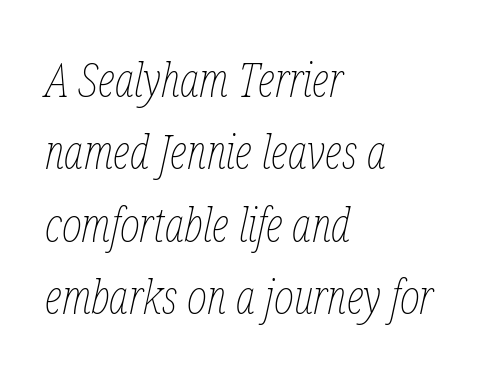
The image shows 48 px thin, condensed type, italic (leaning right); set left-aligned, normal line spacing (1.51x), normal letter spacing, not underlined; low stroke contrast and a medium x-height.
